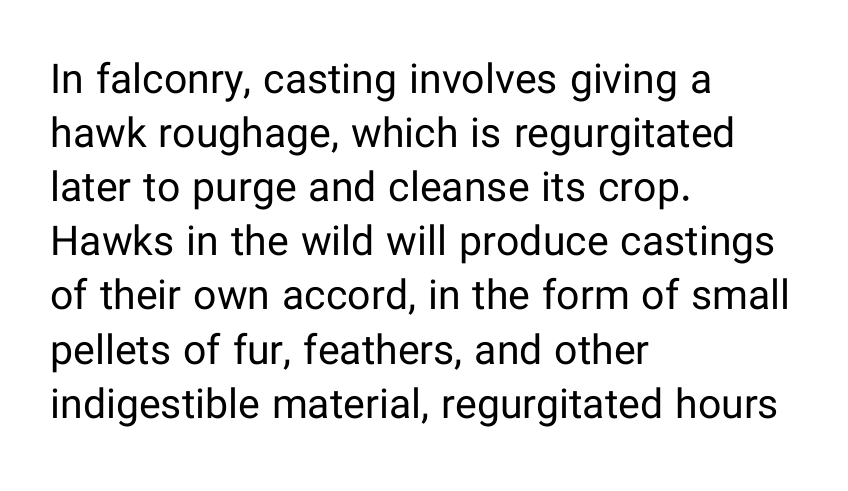
The image shows 41 px regular-weight sans-serif type, upright; set left-aligned, normal line spacing (1.32x), normal letter spacing, not underlined; low stroke contrast and a medium x-height.
